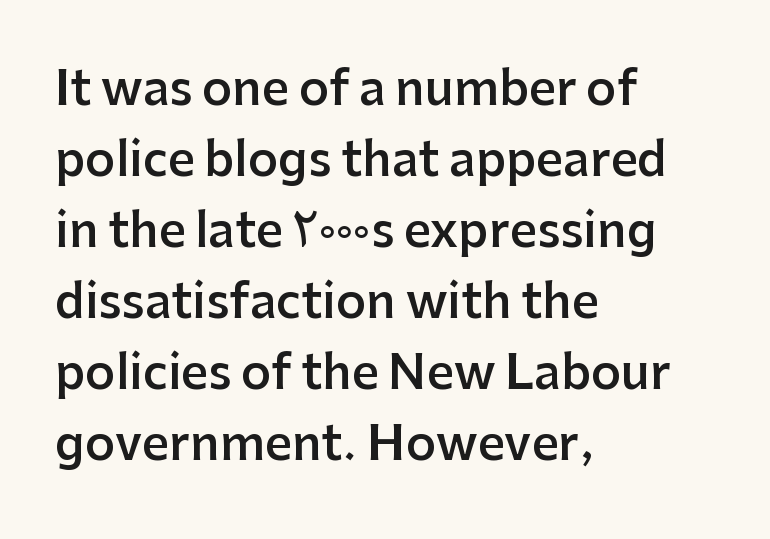
The image shows 47 px semibold sans-serif type, upright; set left-aligned, normal line spacing (1.51x), normal letter spacing, not underlined; low stroke contrast and a medium x-height.
